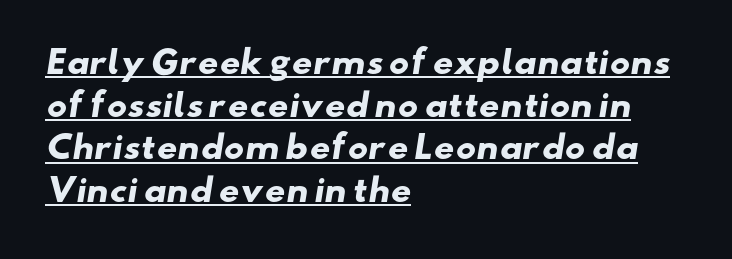
The image shows 32 px heavy, wide sans-serif type; set left-aligned, normal line spacing (1.33x), normal letter spacing, underlined; low stroke contrast and a small x-height.
